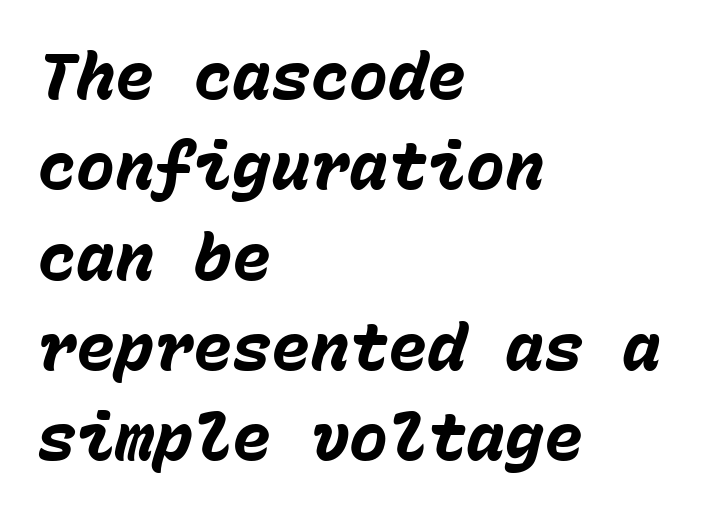
Q: Is the text bold? A: Yes.
Q: Is the text italic (slanted)? A: Yes, it leans right by about 15 degrees.
Q: Is the text underlined? A: No.
Q: How is the paragraph aligned? A: Left-aligned.
Q: Is the spacing between letters normal or unusually wide? A: Normal.
Q: Is the spacing between lines tight, normal or loose? A: Normal.
Q: Width (condensed, normal, or wide)? A: Normal.
Q: Stroke contrast? A: Low.
Q: x-height? A: Medium.
Q: Monospaced? A: Yes.
